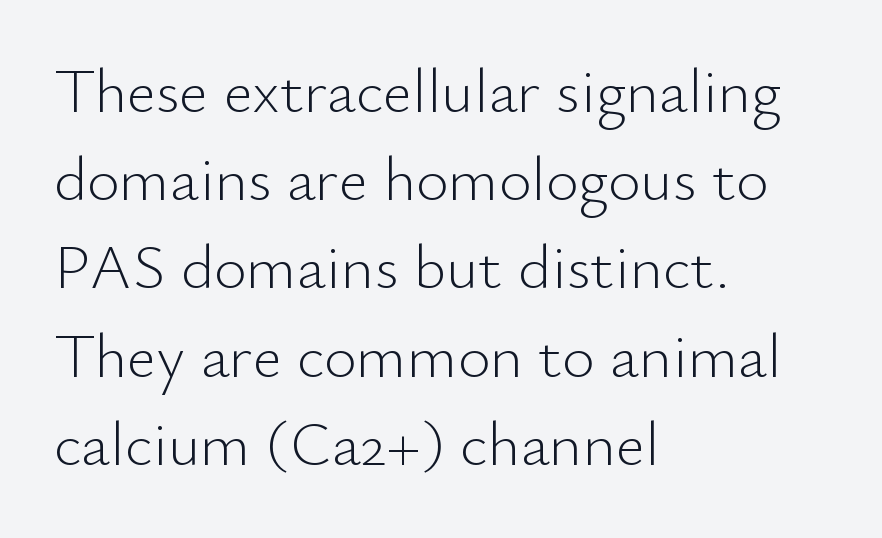
This is the regular roman posture of the typeface. Line spacing here is normal. No extra tracking has been applied to these lines. Think standard paragraph weight, or any step lighter than that.
